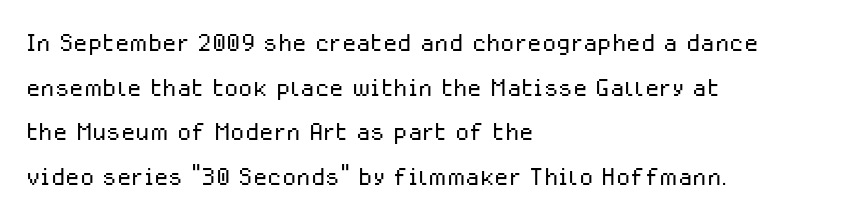
Q: Is the text bold? A: No.
Q: Is the text italic (slanted)? A: No, it is upright.
Q: Is the typeface a serif or a sans-serif typeface? A: Sans-serif.
Q: Is the text underlined? A: No.
Q: How is the paragraph aligned? A: Left-aligned.
Q: Is the spacing between letters normal or unusually wide? A: Normal.
Q: Is the spacing between lines tight, normal or loose? A: Normal.
Q: Width (condensed, normal, or wide)? A: Normal.
Q: Stroke contrast? A: Low.
Q: x-height? A: Medium.
Q: Monospaced? A: No.
